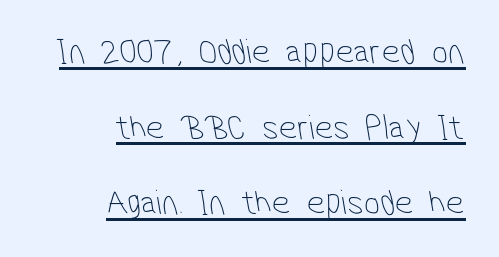
The image shows 36 px thin, condensed sans-serif type; set right-aligned, loose line spacing (2.1x), normal letter spacing, underlined; low stroke contrast and a medium x-height.
